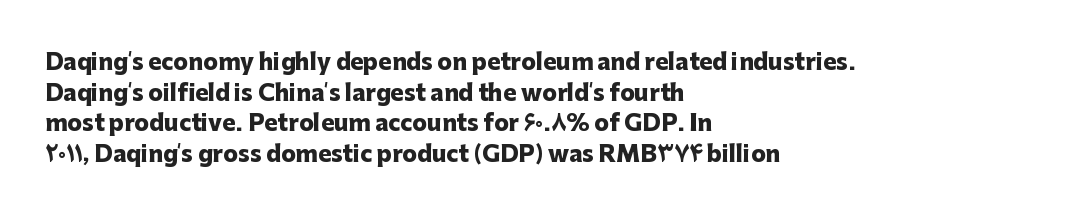
{"italic": "no", "bold": "yes", "underline": "no", "align": "left", "line_spacing": "normal", "line_spacing_ratio": 1.39, "letter_spacing": "normal", "letter_spacing_em": 0.0, "glyph_px": 22}
